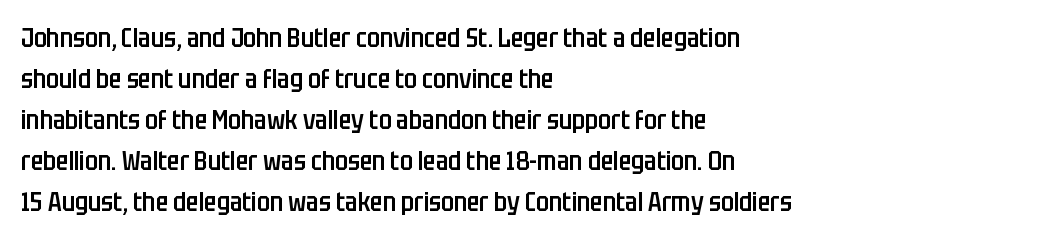
The image shows 26 px text type, upright; set left-aligned, normal line spacing (1.58x), normal letter spacing, not underlined.
